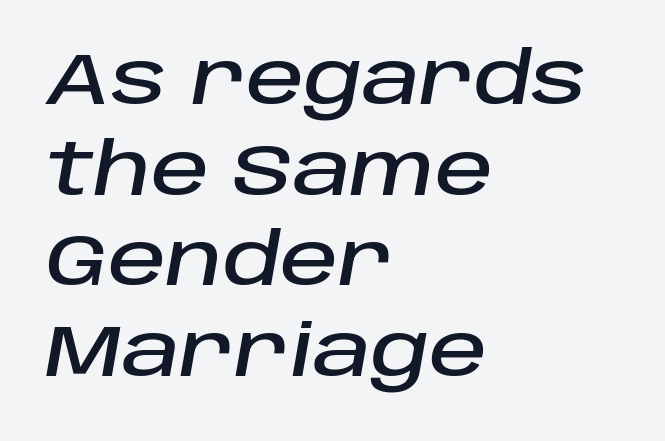
{"italic": "yes", "lean": "right", "slant_degrees": 10, "width": "normal", "stroke_contrast": "low", "x_height": "large", "monospaced": "no", "underline": "no", "align": "left", "line_spacing": "normal", "line_spacing_ratio": 1.26, "letter_spacing": "normal", "letter_spacing_em": 0.0, "glyph_px": 72}
